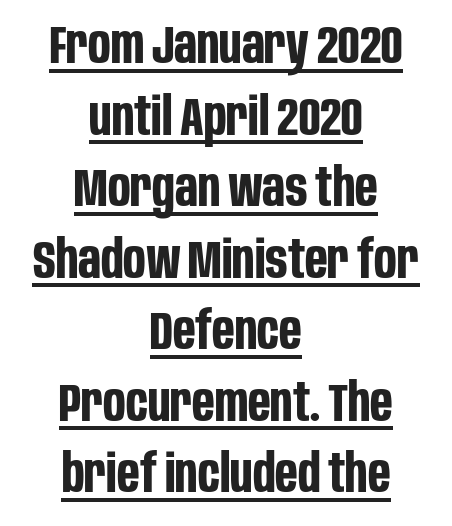
{"serif": "no", "italic": "no", "bold": "yes", "weight": "bold", "width": "condensed", "stroke_contrast": "low", "x_height": "large", "monospaced": "no", "underline": "yes", "align": "center", "line_spacing": "normal", "line_spacing_ratio": 1.35, "letter_spacing": "normal", "letter_spacing_em": 0.0, "glyph_px": 53}
